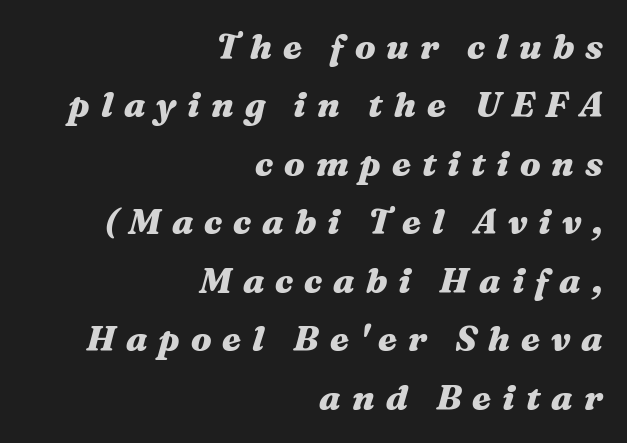
The image shows 35 px heavy, wide type, italic (leaning right); set right-aligned, normal line spacing (1.67x), unusually wide letter spacing (+0.31 em), not underlined; medium stroke contrast and a medium x-height.
